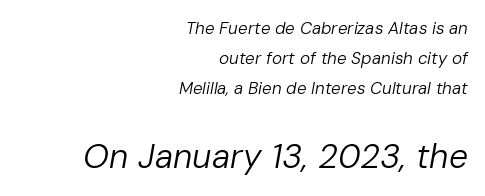
The space directly below the letters is spotless. Weight: regular or lighter. Notice how the stems are inclined rather than vertical — that's the hallmark of italics. You get the small type first, then a jump to larger type. Spacing verdict: proportional, widths tailored to each character.
